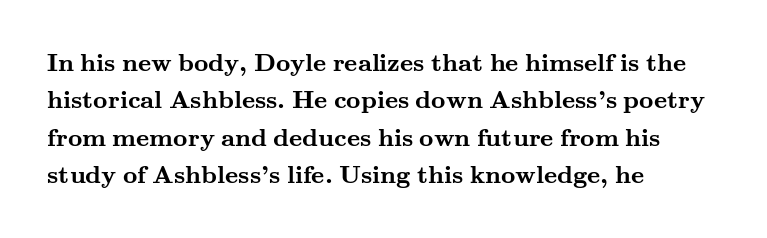
Baseline-to-baseline distance is the conventional proportion of letter height. The typesetter chose a ragged-right arrangement here. The zone under the glyphs is completely vacant. Typesetter's note: full bold, strokes at maximum text heaviness. In terms of posture, this sample is upright. The horizontal fit of the characters is conventional and even.
